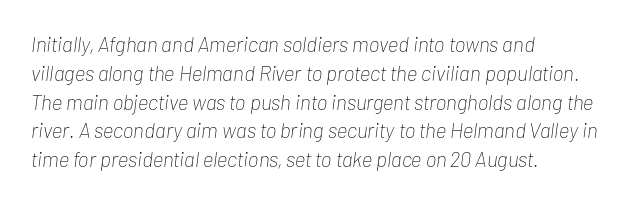
The typesetting does not lean heavy: it is not bold. Every row of glyphs begins at an identical x-position on the left. Beneath every word, the page is bare. Each word holds together tightly as a unit, with standard inter-letter gaps. The lines sit at an ordinary, default distance from one another.
